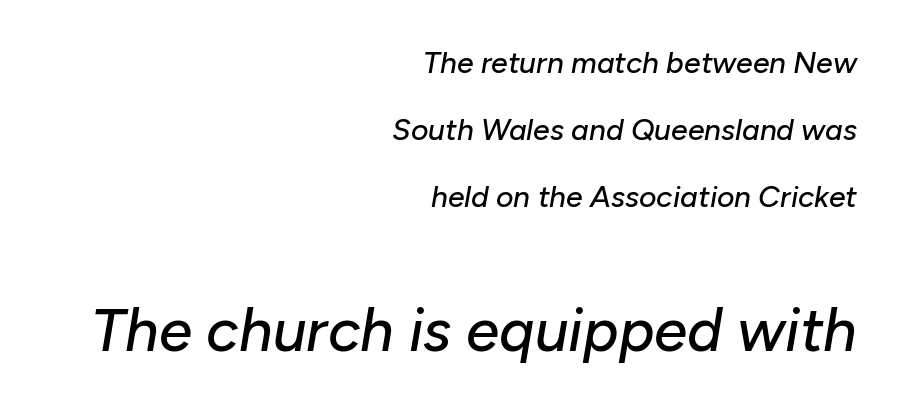
{"italic": "yes", "lean": "right", "slant_degrees": 10, "width": "normal", "stroke_contrast": "low", "x_height": "medium", "monospaced": "no", "underline": "no", "align": "right", "line_spacing": "loose", "line_spacing_ratio": 2.24, "letter_spacing": "normal", "letter_spacing_em": 0.0, "larger_block": "second", "size_ratio": 2.0, "glyph_px": 60}
